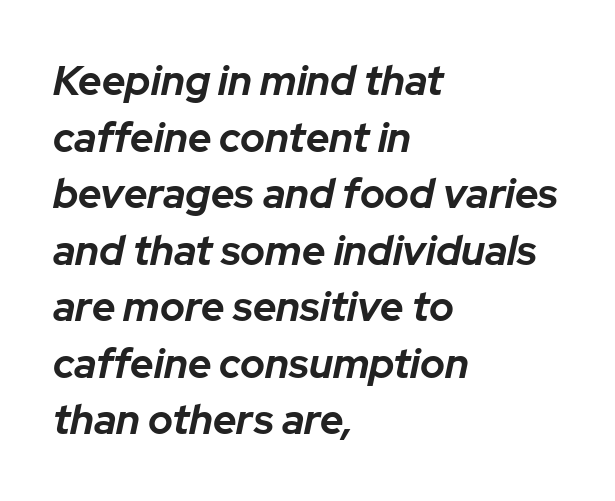
The rows are spaced the way most documents space them. Rule under the text: the space is simply empty. Compared with ordinary roman type, these characters are visibly tilted. Here the glyphs are tracked normally, forming tight word shapes. Alignment: flush left.
